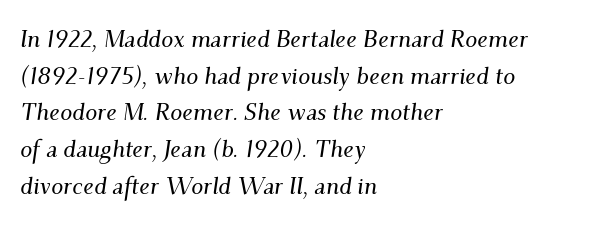
Q: Is the text italic (slanted)? A: Yes, it leans right by about 9 degrees.
Q: Is the text underlined? A: No.
Q: How is the paragraph aligned? A: Left-aligned.
Q: Is the spacing between letters normal or unusually wide? A: Normal.
Q: Is the spacing between lines tight, normal or loose? A: Normal.
